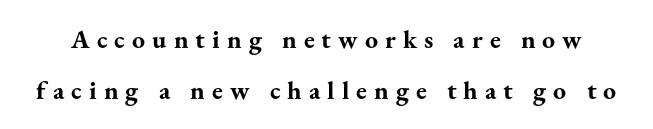
Q: Is the text bold? A: Yes.
Q: Is the text italic (slanted)? A: No, it is upright.
Q: Is the text underlined? A: No.
Q: Is the spacing between letters normal or unusually wide? A: Unusually wide.
Q: Is the spacing between lines tight, normal or loose? A: Loose.
